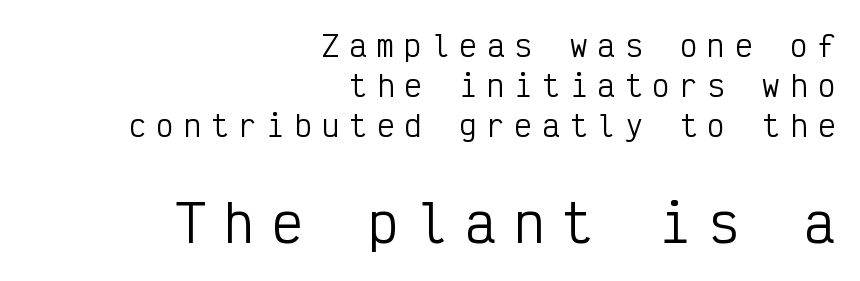
It's the straight-up-and-down kind of type. The letters carry no serifs — their stems end cleanly without finishing strokes. The passage shown is not bold in any degree. This layout puts the modest block above and the oversized block below. Loose tracking; the words dissolve into strings of separated letters.
